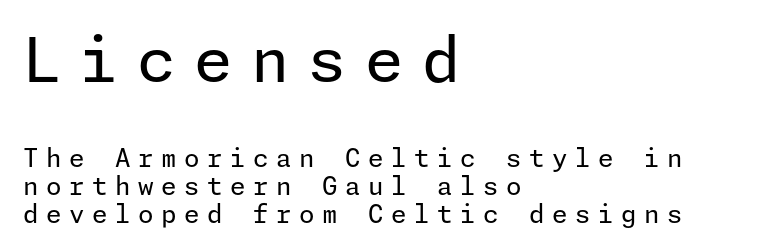
Q: Is the text bold? A: No.
Q: Is the text italic (slanted)? A: No, it is upright.
Q: Is the typeface a serif or a sans-serif typeface? A: Sans-serif.
Q: Is the text underlined? A: No.
Q: How is the paragraph aligned? A: Left-aligned.
Q: Is the spacing between letters normal or unusually wide? A: Unusually wide.
Q: Is the spacing between lines tight, normal or loose? A: Tight.
Q: Which block of text is set in a larger size, the first (top) or the second (bottom)? A: The first (top) one.
Q: Width (condensed, normal, or wide)? A: Normal.
Q: Stroke contrast? A: Low.
Q: x-height? A: Medium.
